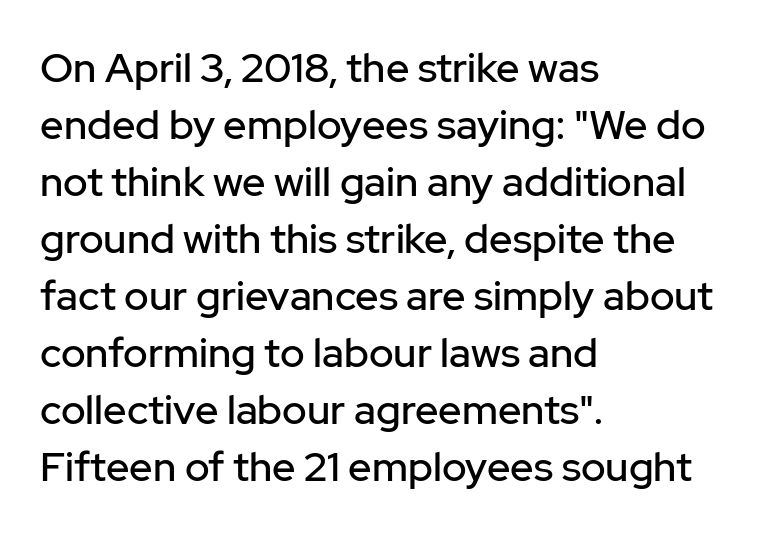
Q: Is the text italic (slanted)? A: No, it is upright.
Q: Is the typeface a serif or a sans-serif typeface? A: Sans-serif.
Q: Is the text underlined? A: No.
Q: How is the paragraph aligned? A: Left-aligned.
Q: Is the spacing between letters normal or unusually wide? A: Normal.
Q: Is the spacing between lines tight, normal or loose? A: Normal.
Q: Width (condensed, normal, or wide)? A: Normal.
Q: Stroke contrast? A: Low.
Q: x-height? A: Medium.
Q: Monospaced? A: No.
